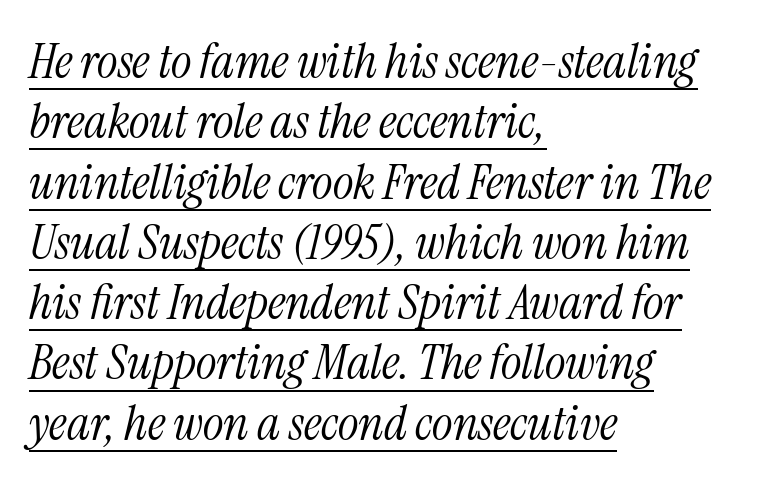
{"serif": "yes", "italic": "yes", "lean": "right", "slant_degrees": 13, "bold": "no", "weight": "light", "width": "condensed", "stroke_contrast": "medium", "x_height": "medium", "monospaced": "no", "underline": "yes", "align": "left", "line_spacing_ratio": 1.23, "letter_spacing": "normal", "letter_spacing_em": 0.0, "glyph_px": 49}
